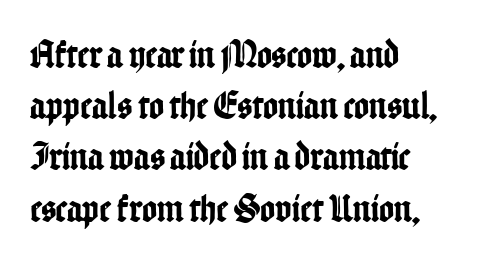
Leading: standard. Characters remain perfectly vertical along every line. The compositor pushed each line to the left boundary. The glyphs are unaccompanied by any horizontal stroke below them. The passage shown is typed in a proportional face where columns would drift.
